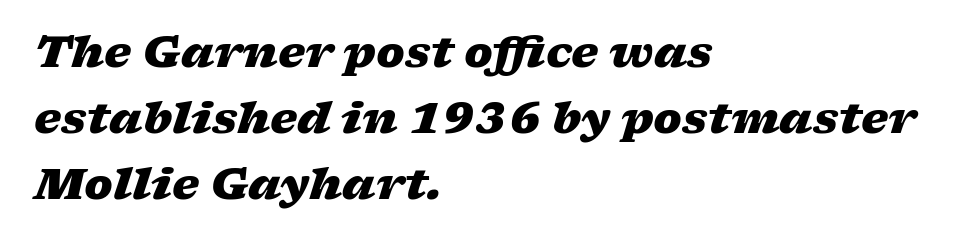
Q: Is the text bold? A: Yes.
Q: Is the text italic (slanted)? A: Yes, it leans right by about 17 degrees.
Q: Is the text underlined? A: No.
Q: How is the paragraph aligned? A: Left-aligned.
Q: Is the spacing between letters normal or unusually wide? A: Normal.
Q: Is the spacing between lines tight, normal or loose? A: Normal.
Q: Width (condensed, normal, or wide)? A: Wide.
Q: Stroke contrast? A: Low.
Q: x-height? A: Medium.
Q: Monospaced? A: No.
